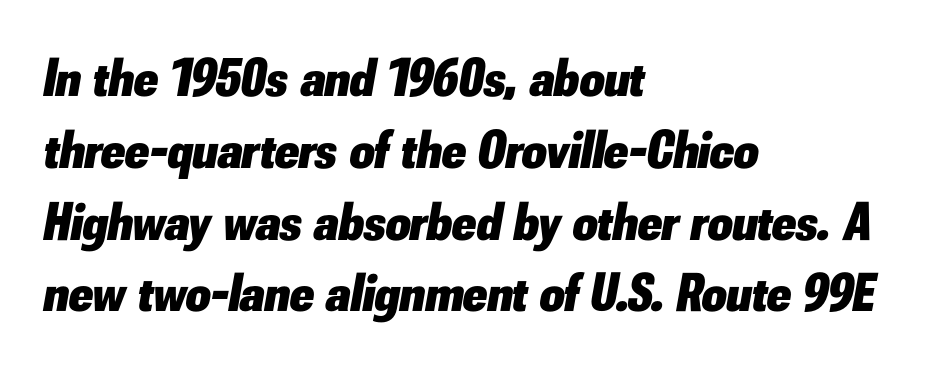
Q: Is the text bold? A: Yes.
Q: Is the text italic (slanted)? A: Yes, it leans right by about 10 degrees.
Q: Is the text underlined? A: No.
Q: How is the paragraph aligned? A: Left-aligned.
Q: Is the spacing between letters normal or unusually wide? A: Normal.
Q: Is the spacing between lines tight, normal or loose? A: Normal.
Q: Width (condensed, normal, or wide)? A: Normal.
Q: Stroke contrast? A: Low.
Q: x-height? A: Small.
Q: Monospaced? A: No.
